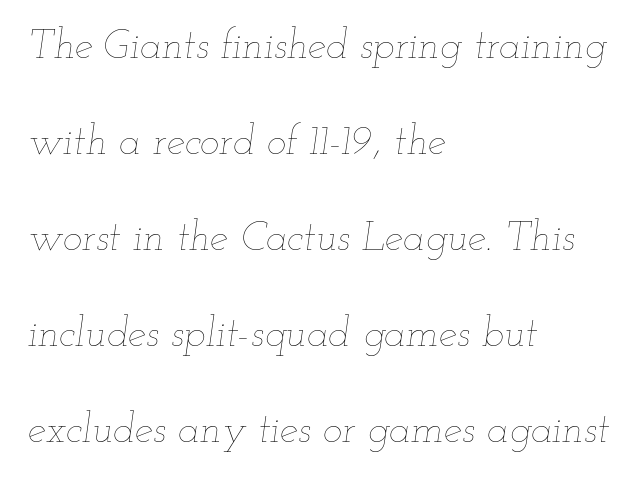
{"italic": "yes", "lean": "right", "slant_degrees": 12, "bold": "no", "weight": "thin", "width": "wide", "stroke_contrast": "low", "x_height": "small", "monospaced": "no", "underline": "no", "align": "left", "line_spacing": "loose", "line_spacing_ratio": 2.34, "letter_spacing": "normal", "letter_spacing_em": 0.0, "glyph_px": 41}
